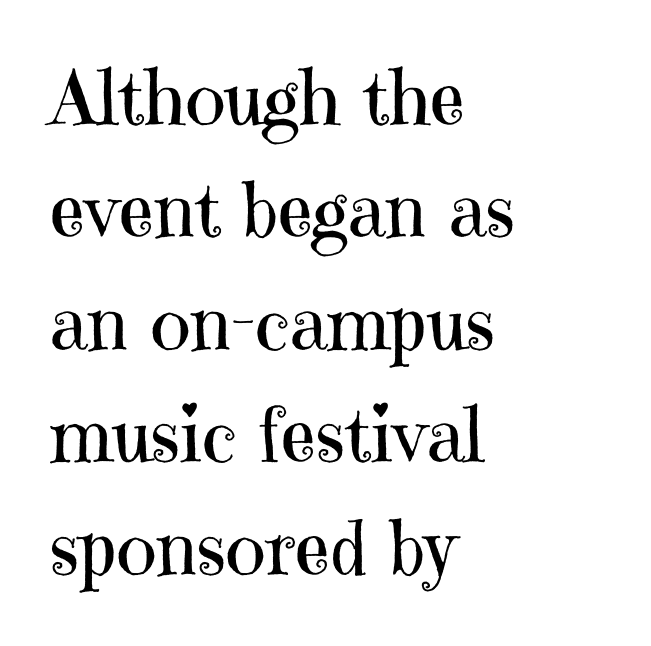
The image shows 76 px regular-weight serif type, upright; set left-aligned, normal line spacing (1.48x), normal letter spacing, not underlined; high stroke contrast and a medium x-height.
